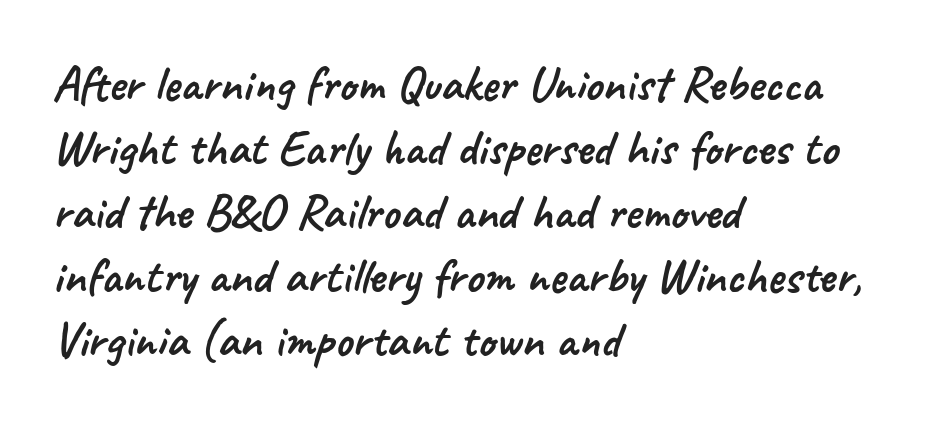
The image shows 50 px sans-serif type; set left-aligned, normal line spacing (1.28x), normal letter spacing, not underlined; low stroke contrast and a small x-height.
